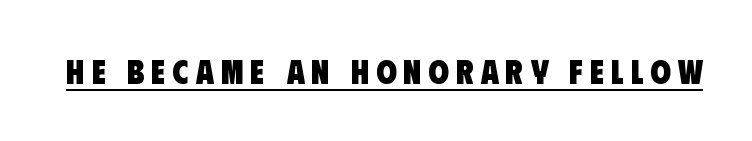
{"serif": "no", "bold": "yes", "weight": "heavy", "width": "condensed", "stroke_contrast": "low", "x_height": "large", "monospaced": "no", "underline": "yes", "letter_spacing": "wide", "letter_spacing_em": 0.21, "glyph_px": 33}
